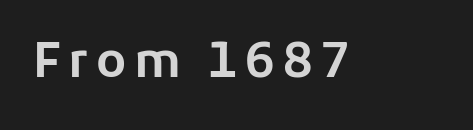
Q: Is the text italic (slanted)? A: No, it is upright.
Q: Is the typeface a serif or a sans-serif typeface? A: Sans-serif.
Q: Is the text underlined? A: No.
Q: Width (condensed, normal, or wide)? A: Normal.
Q: Stroke contrast? A: Low.
Q: x-height? A: Medium.
Q: Monospaced? A: No.
